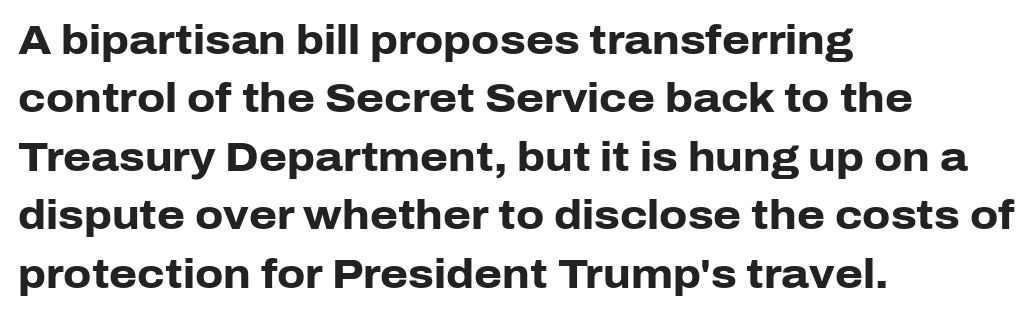
The vertical gap from one line to the next is medium. This sample uses a sans-serif face. The strokes are fattened all the way to bold. Type without underlining. Is this a fixed-width face? No — the glyphs have proportional, varying widths. Every row of glyphs begins at an identical x-position on the left.
